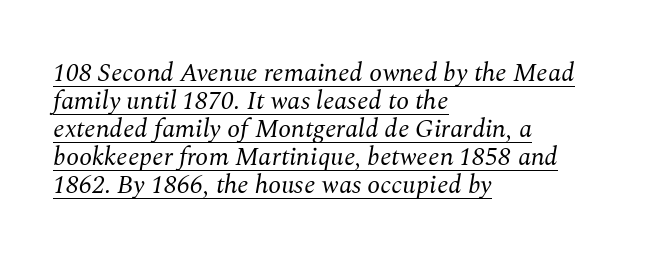
{"italic": "yes", "lean": "right", "slant_degrees": 10, "bold": "no", "underline": "yes", "align": "left", "line_spacing": "tight", "line_spacing_ratio": 1.08, "letter_spacing": "normal", "letter_spacing_em": 0.0, "glyph_px": 26}
